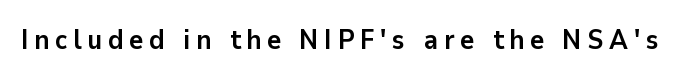
The image shows 27 px bold type, upright; set unusually wide letter spacing (+0.21 em), not underlined.
